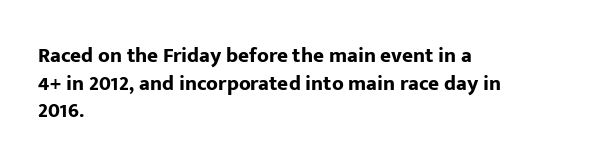
Q: Is the text bold? A: Yes.
Q: Is the text italic (slanted)? A: No, it is upright.
Q: Is the text underlined? A: No.
Q: How is the paragraph aligned? A: Left-aligned.
Q: Is the spacing between letters normal or unusually wide? A: Normal.
Q: Is the spacing between lines tight, normal or loose? A: Normal.
